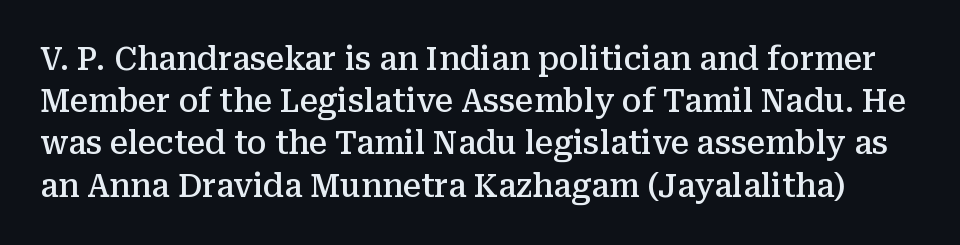
Each glyph is drawn with semibold strokes, heavier than normal yet not fully bold. Style check: upright. Proportional: the letters do not fall into vertical columns. Words float on clear page, feet unadorned.
